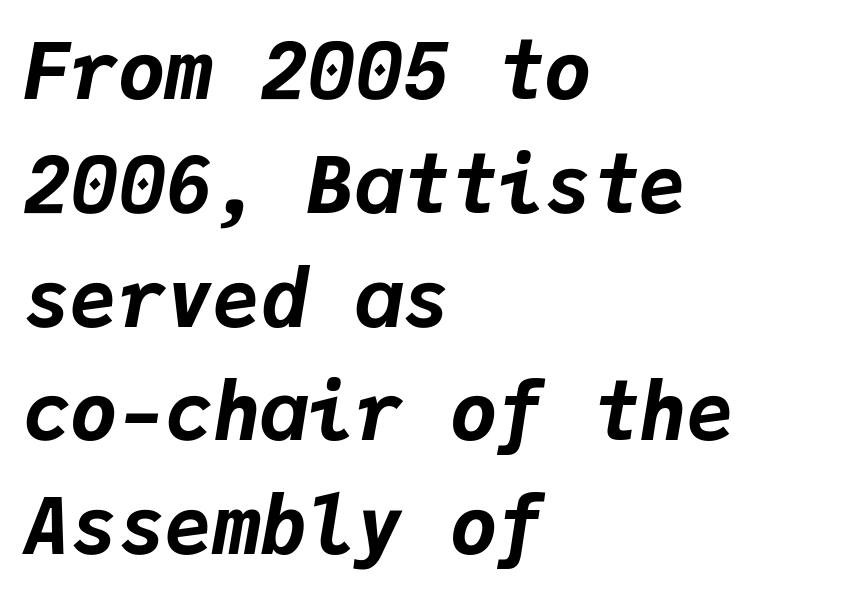
Spacing verdict: monospaced, one width for all characters. Letters rest on an invisible, unmarked baseline. How heavy is the stroke? Heavy — this is a bold. This is oblique type, the kind used for emphasis or titles. Glyph-to-glyph distance matches everyday printed text. A classic flush-left, rag-right setting is used for this passage.
